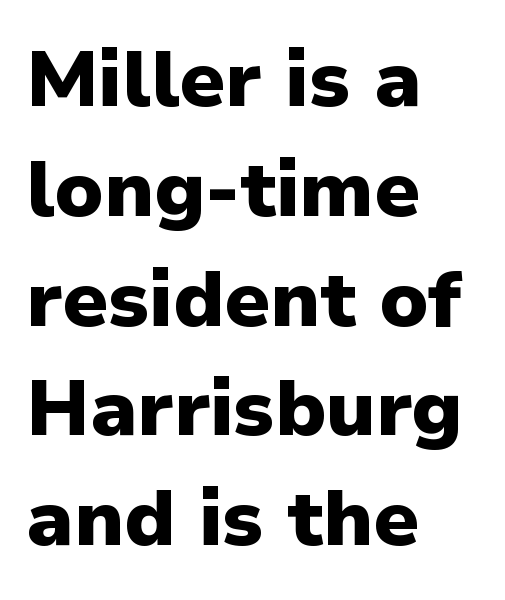
In terms of weight, the rendering is a true, heavy bold. This rendering uses left alignment, leaving the right contour irregular. The area under the type is left untouched. The typography opts for an upright posture over an oblique one. Observe the absence of serifs on each vertical stroke in this sample.
